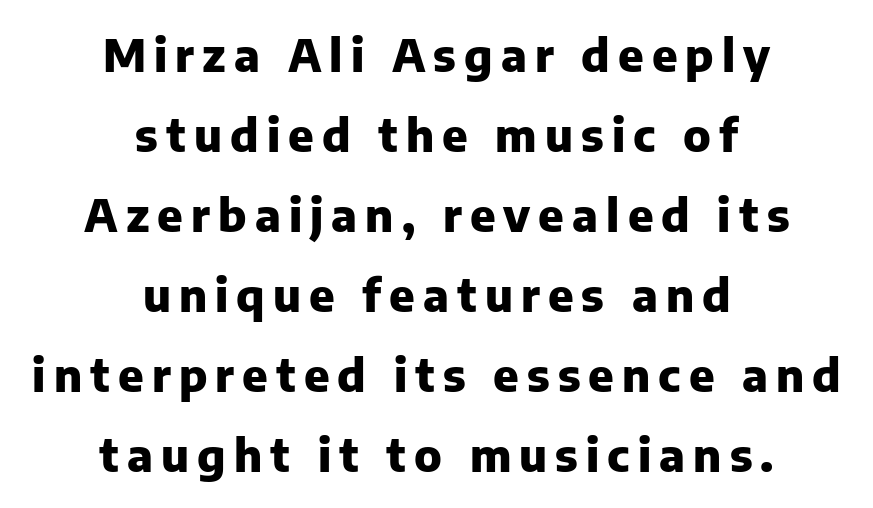
Q: Is the text bold? A: Yes.
Q: Is the text italic (slanted)? A: No, it is upright.
Q: Is the typeface a serif or a sans-serif typeface? A: Sans-serif.
Q: Is the text underlined? A: No.
Q: How is the paragraph aligned? A: Centered.
Q: Width (condensed, normal, or wide)? A: Normal.
Q: Stroke contrast? A: Low.
Q: x-height? A: Medium.
Q: Monospaced? A: No.
